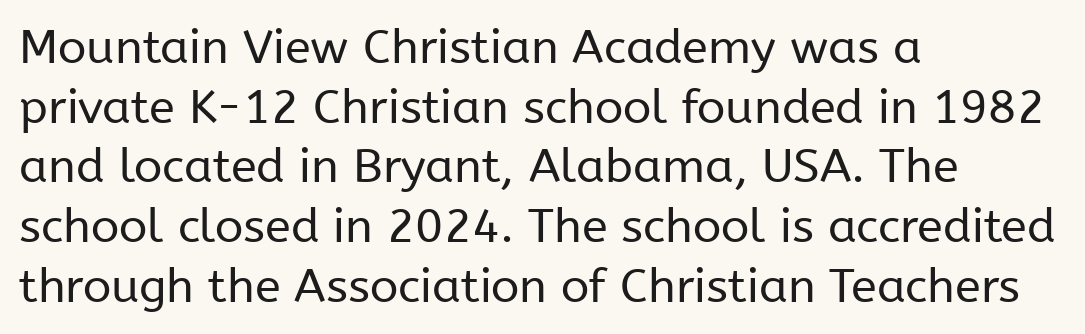
{"serif": "no", "italic": "no", "bold": "no", "weight": "regular", "width": "normal", "stroke_contrast": "low", "x_height": "medium", "monospaced": "no", "underline": "no", "align": "left", "line_spacing": "normal", "line_spacing_ratio": 1.27, "letter_spacing": "normal", "letter_spacing_em": 0.0, "glyph_px": 47}
